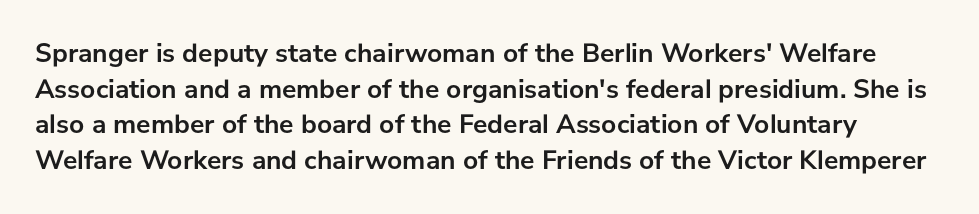
The horizontal fit of the characters is conventional and even. A clean baseline with only descenders dipping below it. This sample uses an upright cut, with every glyph sitting square on the baseline. Set as a true bold cut, around the 700 mark. Regular leading.
